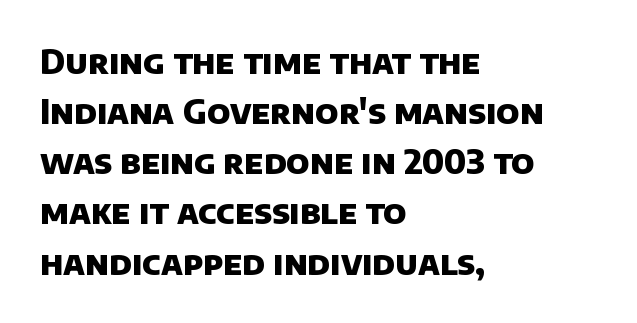
The image shows 33 px heavy sans-serif type; set left-aligned, normal line spacing (1.52x), normal letter spacing, not underlined; low stroke contrast and a large x-height.
